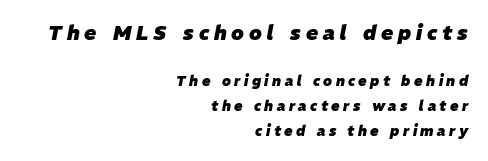
The letterforms stand isolated, each surrounded by extra space. This layout puts the oversized block above and the modest block below. Every letter is thick-stroked: bold, no question. The setting favours the right margin, as signatures and pull-quotes sometimes do. Beneath every word, the page is bare.
